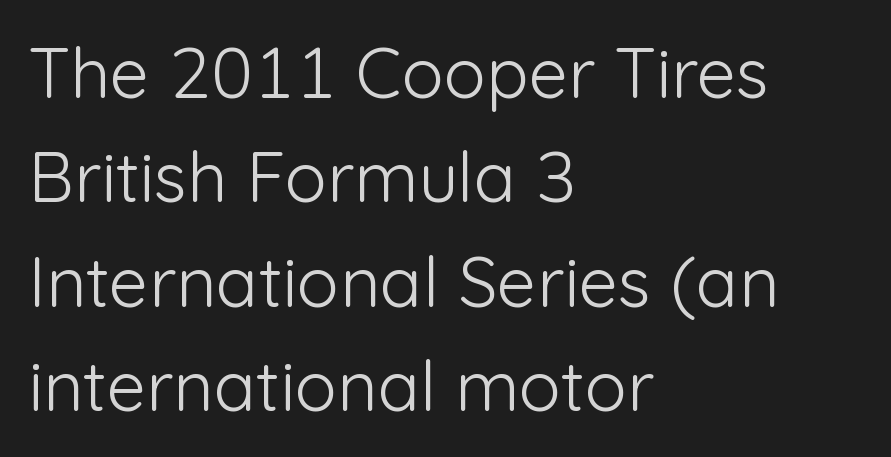
The image shows 70 px light sans-serif type, upright; set left-aligned, normal line spacing (1.49x), normal letter spacing, not underlined; low stroke contrast and a medium x-height.
